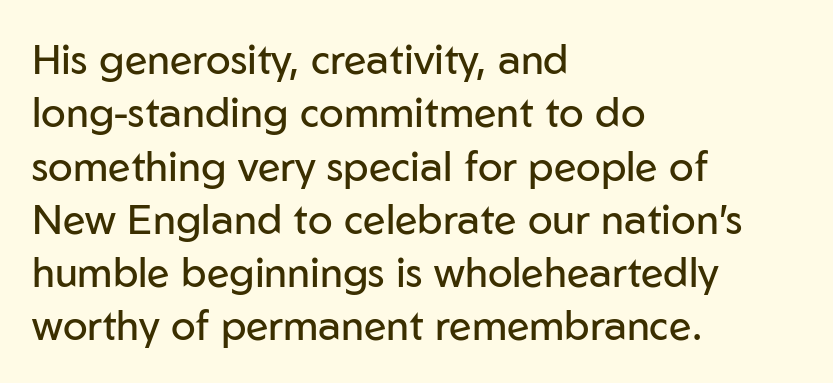
In terms of posture, this sample is upright. One glance says typical: line gaps are just what's usual. Type without underlining. The passage is arranged the way most books set body copy — flush left. This sample uses plain, unmodified letter spacing. Weight class: somewhere from thin through regular.
